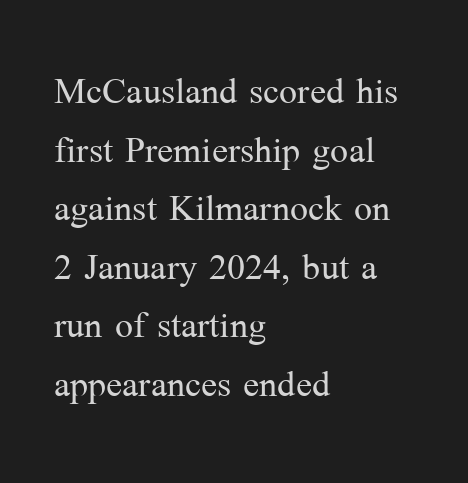
The image shows 48 px light serif type, upright; set left-aligned, line spacing 1.22x, normal letter spacing, not underlined; medium stroke contrast and a medium x-height.
